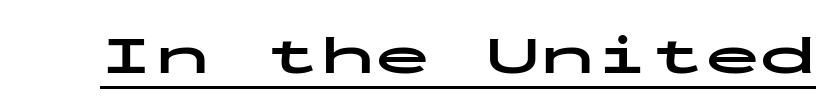
{"serif": "no", "italic": "no", "bold": "yes", "weight": "bold", "width": "wide", "stroke_contrast": "low", "x_height": "medium", "monospaced": "yes", "underline": "yes", "letter_spacing": "normal", "letter_spacing_em": 0.0, "glyph_px": 55}
